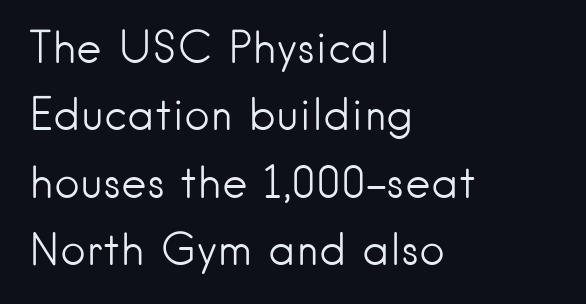
The tracking reads as untouched default to a designer's eye. Vertical spacing — default. The lettering holds an erect, upright posture throughout. The text block is weighted toward the left margin, trailing off unevenly rightward. The letters advance in unequal steps, a hallmark of proportional type. Serif or sans? Sans — the stroke terminals are bare.
